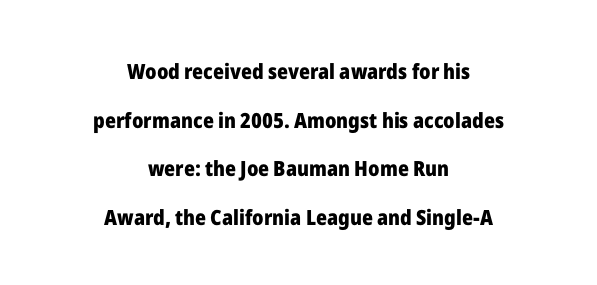
Q: Is the text bold? A: Yes.
Q: Is the text italic (slanted)? A: No, it is upright.
Q: Is the text underlined? A: No.
Q: How is the paragraph aligned? A: Centered.
Q: Is the spacing between letters normal or unusually wide? A: Normal.
Q: Is the spacing between lines tight, normal or loose? A: Loose.
